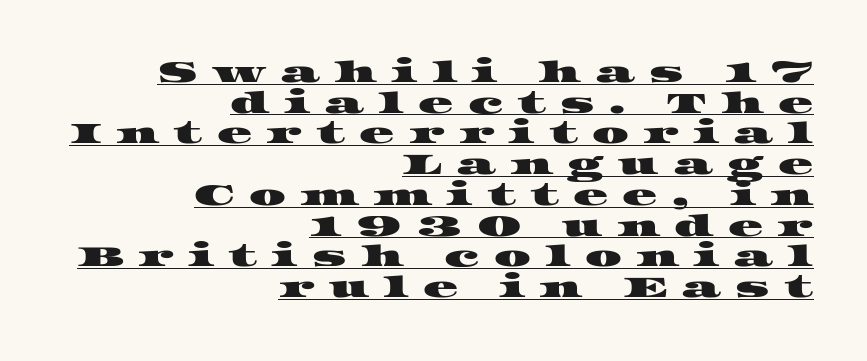
The face used here appears with an underline applied. Regarding serifs, this sample has them. In terms of leading, this rendering errs on the cramped side. Proportional: the letters do not fall into vertical columns. Caption: multi-line text, flush right, ragged left.
